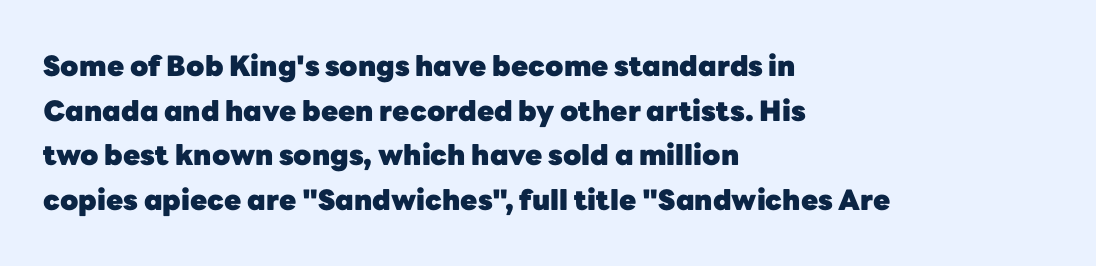
The rendering uses a bold face; every stroke is thick and dark. What stands out about the letter spacing? Nothing — it is the standard amount. A typesetter would call this proportional, since set widths differ per character. Underlining? Definitely not there. It's the straight-up-and-down kind of type. One glance says typical: line gaps are just what's usual.
